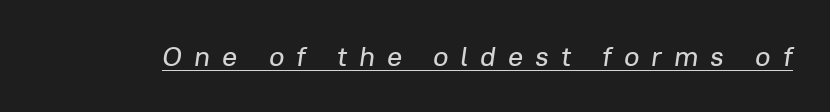
{"italic": "yes", "lean": "right", "slant_degrees": 8, "width": "normal", "stroke_contrast": "low", "x_height": "medium", "monospaced": "no", "underline": "yes", "letter_spacing": "wide", "letter_spacing_em": 0.43, "glyph_px": 28}
